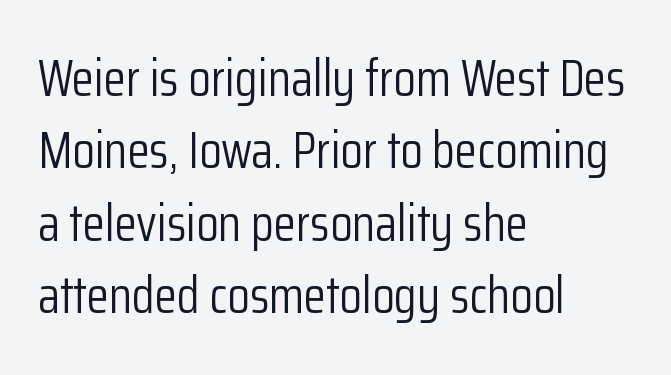
Q: Is the text bold? A: No.
Q: Is the text italic (slanted)? A: No, it is upright.
Q: Is the typeface a serif or a sans-serif typeface? A: Sans-serif.
Q: Is the text underlined? A: No.
Q: How is the paragraph aligned? A: Left-aligned.
Q: Is the spacing between letters normal or unusually wide? A: Normal.
Q: Is the spacing between lines tight, normal or loose? A: Normal.
Q: Width (condensed, normal, or wide)? A: Condensed.
Q: Stroke contrast? A: Low.
Q: x-height? A: Medium.
Q: Monospaced? A: No.
